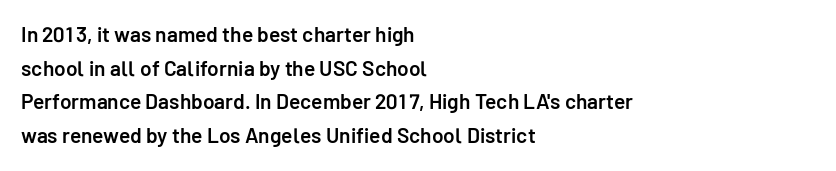
The image shows 21 px text type, upright; set left-aligned, normal line spacing (1.6x), normal letter spacing, not underlined.
